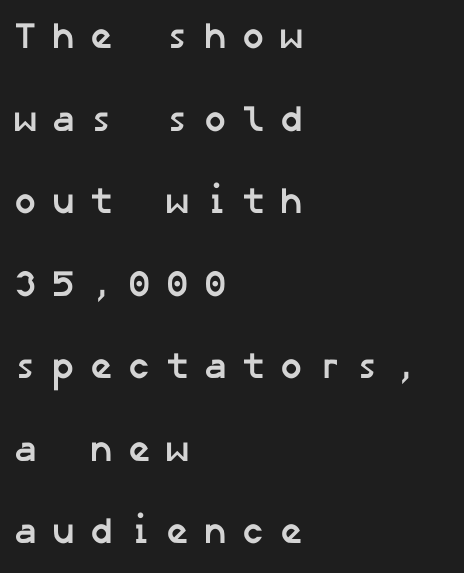
Q: Is the text bold? A: Yes.
Q: Is the typeface a serif or a sans-serif typeface? A: Sans-serif.
Q: Is the text underlined? A: No.
Q: How is the paragraph aligned? A: Left-aligned.
Q: Is the spacing between letters normal or unusually wide? A: Unusually wide.
Q: Is the spacing between lines tight, normal or loose? A: Loose.
Q: Width (condensed, normal, or wide)? A: Normal.
Q: Stroke contrast? A: Low.
Q: x-height? A: Medium.
